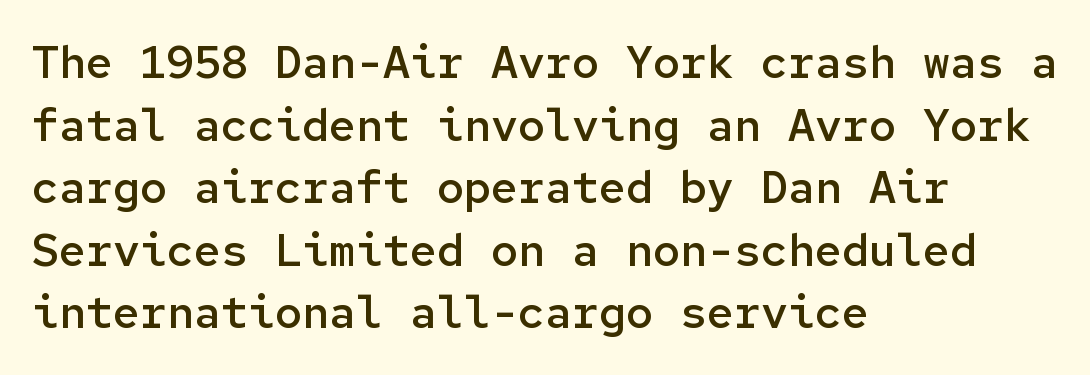
Decoration check: the copy has no underline. The passage shown is typeset with a sans-serif family. Every letter is mildly thick-stroked: semibold rather than bold. The text block is weighted toward the left margin, trailing off unevenly rightward. Reading down the column, the eye jumps a familiar distance to each next line.
